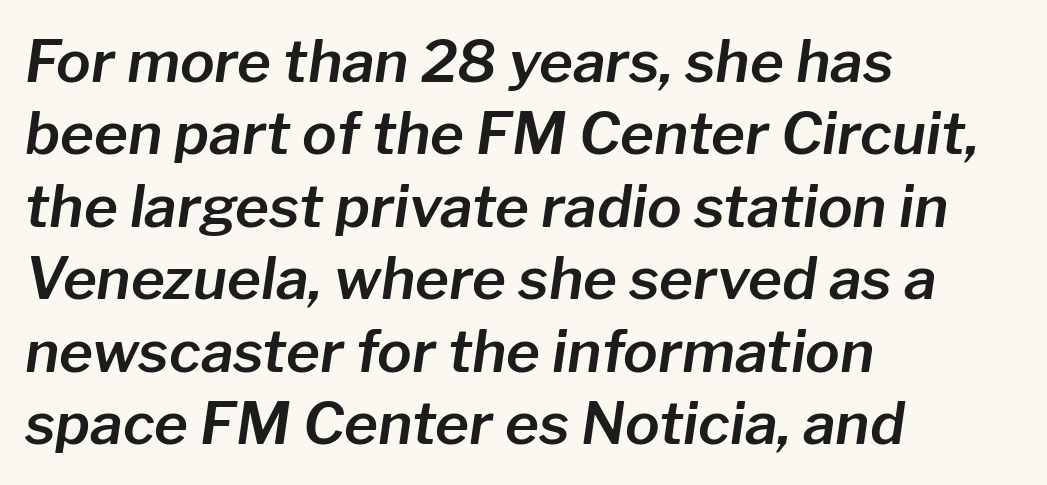
The image shows 58 px text type, italic (leaning right); set left-aligned, normal line spacing (1.25x), normal letter spacing, not underlined; low stroke contrast and a medium x-height.
